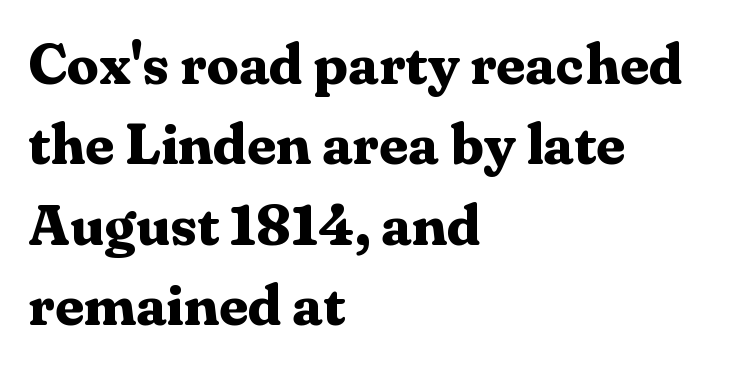
Q: Is the text bold? A: Yes.
Q: Is the text italic (slanted)? A: No, it is upright.
Q: Is the typeface a serif or a sans-serif typeface? A: Serif.
Q: Is the text underlined? A: No.
Q: How is the paragraph aligned? A: Left-aligned.
Q: Is the spacing between letters normal or unusually wide? A: Normal.
Q: Is the spacing between lines tight, normal or loose? A: Normal.
Q: Width (condensed, normal, or wide)? A: Normal.
Q: Stroke contrast? A: Medium.
Q: x-height? A: Medium.
Q: Monospaced? A: No.
